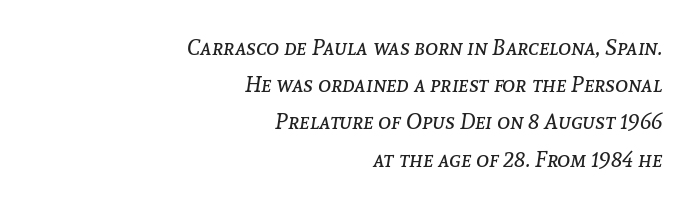
Q: Is the text bold? A: No.
Q: Is the text italic (slanted)? A: Yes, it leans right by about 8 degrees.
Q: Is the text underlined? A: No.
Q: How is the paragraph aligned? A: Right-aligned.
Q: Is the spacing between letters normal or unusually wide? A: Normal.
Q: Is the spacing between lines tight, normal or loose? A: Normal.
